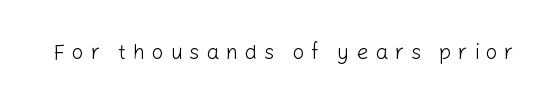
{"italic": "no", "bold": "no", "underline": "no", "letter_spacing": "wide", "letter_spacing_em": 0.31, "glyph_px": 21}
